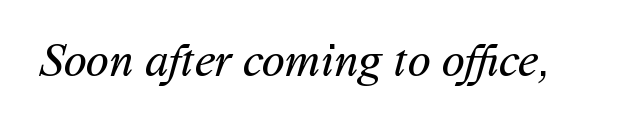
Q: Is the text bold? A: No.
Q: Is the typeface a serif or a sans-serif typeface? A: Sans-serif.
Q: Is the text underlined? A: No.
Q: Is the spacing between letters normal or unusually wide? A: Normal.
Q: Width (condensed, normal, or wide)? A: Normal.
Q: Stroke contrast? A: Medium.
Q: x-height? A: Medium.
Q: Monospaced? A: No.
